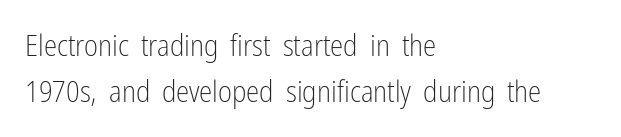
{"serif": "no", "italic": "no", "bold": "no", "weight": "light", "width": "condensed", "stroke_contrast": "low", "x_height": "medium", "monospaced": "no", "underline": "no", "align": "left", "line_spacing": "normal", "line_spacing_ratio": 1.54, "letter_spacing": "normal", "letter_spacing_em": 0.0, "glyph_px": 30}
